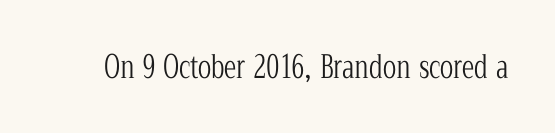
The image shows 31 px light, condensed serif type, upright; set normal letter spacing, not underlined; low stroke contrast and a medium x-height.
